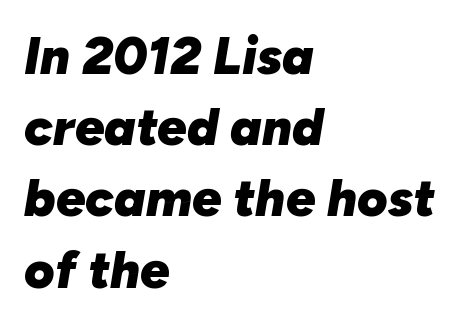
The image shows 52 px heavy type, italic (leaning right); set left-aligned, normal line spacing (1.37x), normal letter spacing, not underlined; low stroke contrast and a medium x-height.
